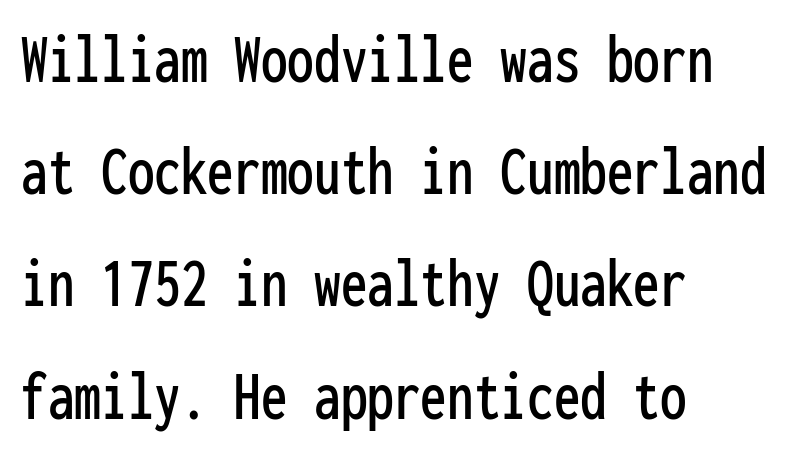
Q: Is the text italic (slanted)? A: No, it is upright.
Q: Is the typeface a serif or a sans-serif typeface? A: Sans-serif.
Q: Is the text underlined? A: No.
Q: How is the paragraph aligned? A: Left-aligned.
Q: Is the spacing between letters normal or unusually wide? A: Normal.
Q: Is the spacing between lines tight, normal or loose? A: Normal.
Q: Width (condensed, normal, or wide)? A: Condensed.
Q: Stroke contrast? A: Low.
Q: x-height? A: Medium.
Q: Monospaced? A: Yes.
